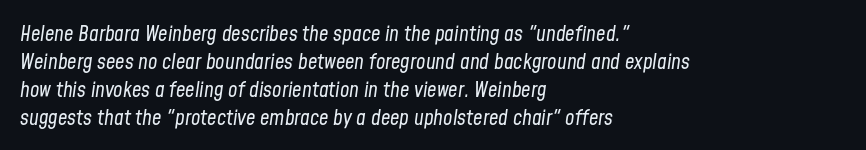
The image shows 21 px text type, italic (leaning right); set left-aligned, normal line spacing (1.33x), normal letter spacing, not underlined.
